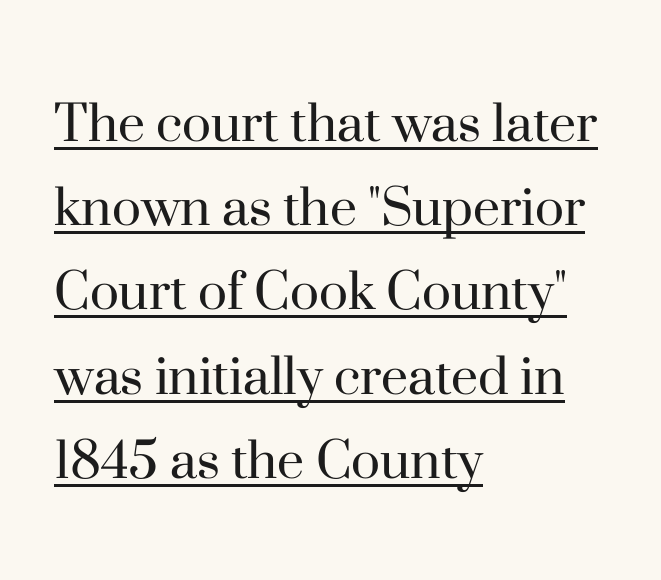
The image shows 61 px regular-weight serif type, upright; set left-aligned, normal line spacing (1.38x), normal letter spacing, underlined; high stroke contrast and a small x-height.
